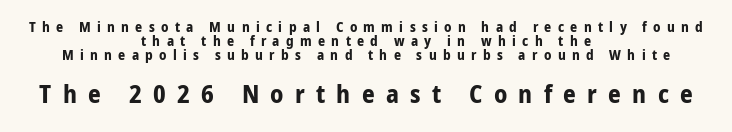
The image shows 25 px bold type, upright; set centered, tight line spacing (1.0x), unusually wide letter spacing (+0.45 em), not underlined; the second (bottom) block is 1.79x larger.
